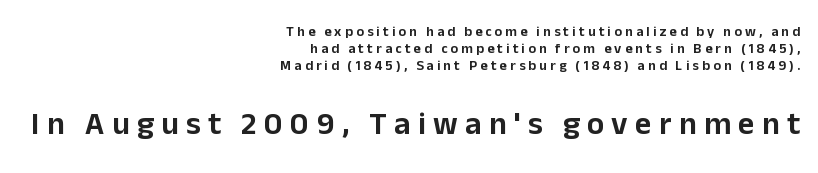
{"serif": "no", "italic": "no", "width": "normal", "stroke_contrast": "low", "x_height": "medium", "monospaced": "no", "underline": "no", "align": "right", "line_spacing_ratio": 1.21, "letter_spacing": "wide", "letter_spacing_em": 0.23, "larger_block": "second", "size_ratio": 2.29, "glyph_px": 32}
